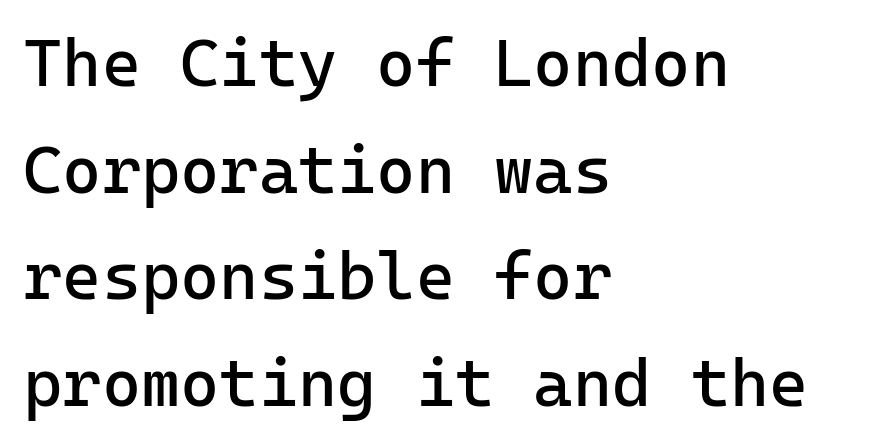
{"serif": "no", "italic": "no", "bold": "no", "weight": "regular", "width": "normal", "stroke_contrast": "low", "x_height": "medium", "monospaced": "yes", "underline": "no", "align": "left", "line_spacing": "normal", "line_spacing_ratio": 1.59, "letter_spacing": "normal", "letter_spacing_em": 0.0, "glyph_px": 67}
